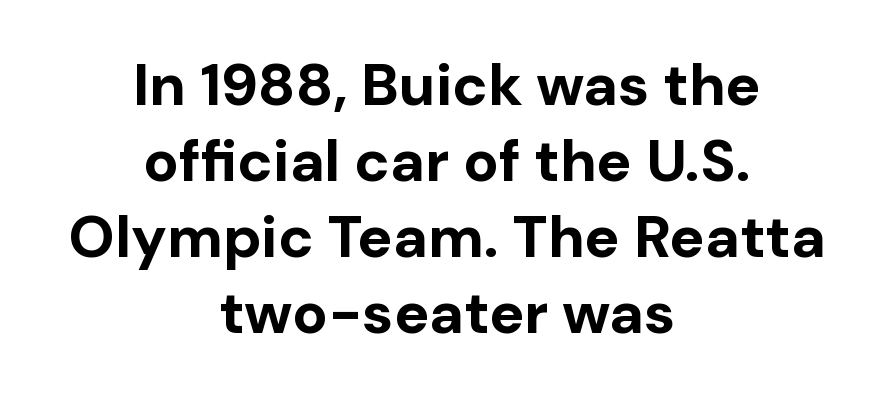
Q: Is the text bold? A: Yes.
Q: Is the text italic (slanted)? A: No, it is upright.
Q: Is the typeface a serif or a sans-serif typeface? A: Sans-serif.
Q: Is the text underlined? A: No.
Q: How is the paragraph aligned? A: Centered.
Q: Is the spacing between letters normal or unusually wide? A: Normal.
Q: Is the spacing between lines tight, normal or loose? A: Normal.
Q: Width (condensed, normal, or wide)? A: Normal.
Q: Stroke contrast? A: Low.
Q: x-height? A: Medium.
Q: Monospaced? A: No.
